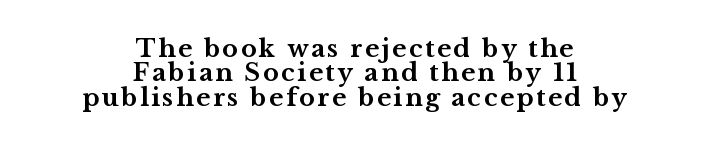
Q: Is the text bold? A: Yes.
Q: Is the text italic (slanted)? A: No, it is upright.
Q: Is the text underlined? A: No.
Q: How is the paragraph aligned? A: Centered.
Q: Is the spacing between lines tight, normal or loose? A: Tight.
